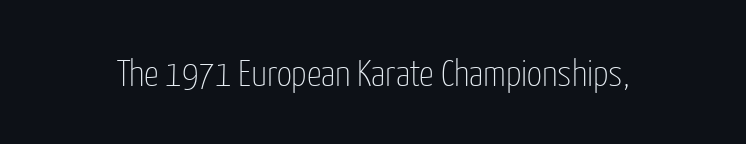
Think of a printed novel: that variable character pitch is what you see here. Posture: straight, roman, zero tilt. Look at the bottom of the vertical strokes: they stop flat, with no serifs. A clean baseline with only descenders dipping below it. On a weight scale, this lands at 450 or below. Between one letter and the next there's only the usual sliver of space.
